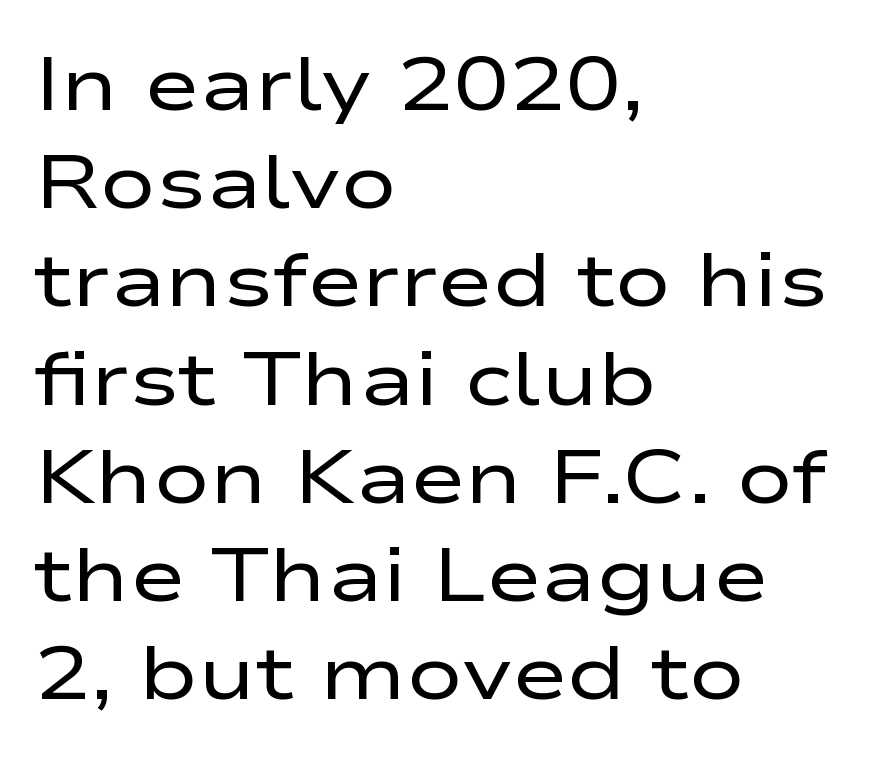
Q: Is the text bold? A: No.
Q: Is the text italic (slanted)? A: No, it is upright.
Q: Is the typeface a serif or a sans-serif typeface? A: Sans-serif.
Q: Is the text underlined? A: No.
Q: How is the paragraph aligned? A: Left-aligned.
Q: Is the spacing between letters normal or unusually wide? A: Normal.
Q: Is the spacing between lines tight, normal or loose? A: Normal.
Q: Width (condensed, normal, or wide)? A: Wide.
Q: Stroke contrast? A: Low.
Q: x-height? A: Medium.
Q: Monospaced? A: No.
